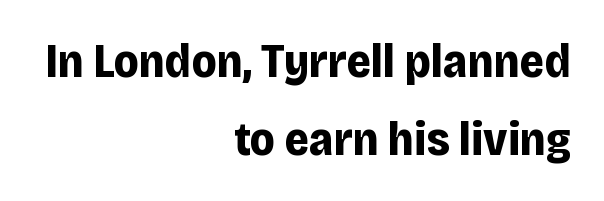
Serifs: no, the terminals of the letterforms are clean. A typesetter would call this zero additional tracking. The foot of each line stays bare and open. As a designer I'd log this as weight 700, bold.
